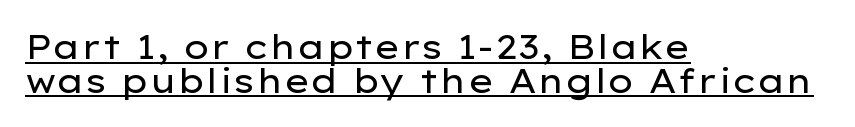
Q: Is the text bold? A: No.
Q: Is the text italic (slanted)? A: No, it is upright.
Q: Is the typeface a serif or a sans-serif typeface? A: Sans-serif.
Q: Is the text underlined? A: Yes.
Q: How is the paragraph aligned? A: Left-aligned.
Q: Is the spacing between letters normal or unusually wide? A: Normal.
Q: Is the spacing between lines tight, normal or loose? A: Tight.
Q: Width (condensed, normal, or wide)? A: Wide.
Q: Stroke contrast? A: Low.
Q: x-height? A: Medium.
Q: Monospaced? A: No.
